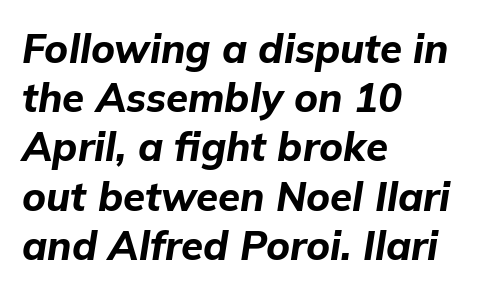
The image shows 40 px bold type, italic (leaning right); set left-aligned, line spacing 1.23x, normal letter spacing, not underlined; low stroke contrast and a medium x-height.
